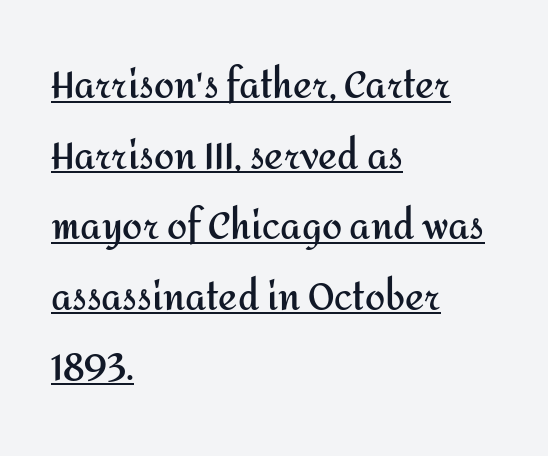
Q: Is the text bold? A: Yes.
Q: Is the text italic (slanted)? A: No, it is upright.
Q: Is the typeface a serif or a sans-serif typeface? A: Sans-serif.
Q: Is the text underlined? A: Yes.
Q: How is the paragraph aligned? A: Left-aligned.
Q: Is the spacing between letters normal or unusually wide? A: Normal.
Q: Is the spacing between lines tight, normal or loose? A: Loose.
Q: Width (condensed, normal, or wide)? A: Normal.
Q: Stroke contrast? A: Medium.
Q: x-height? A: Medium.
Q: Monospaced? A: No.
